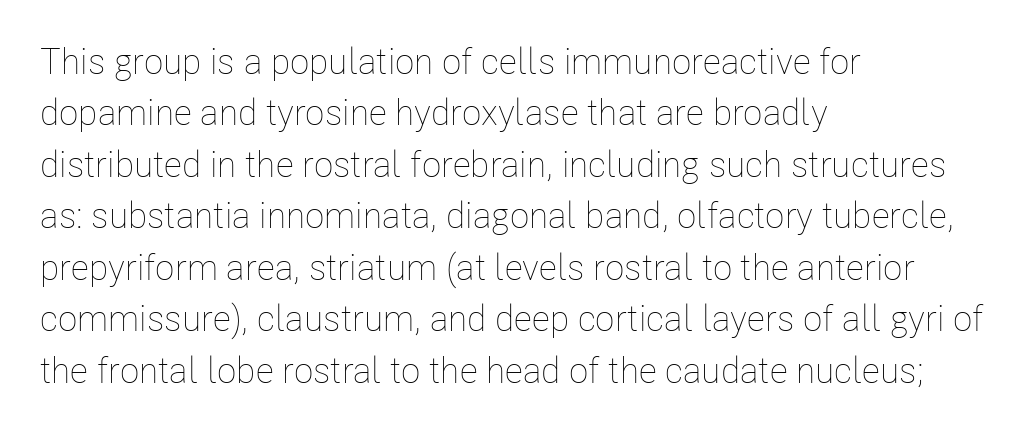
Q: Is the text bold? A: No.
Q: Is the text italic (slanted)? A: No, it is upright.
Q: Is the text underlined? A: No.
Q: How is the paragraph aligned? A: Left-aligned.
Q: Is the spacing between letters normal or unusually wide? A: Normal.
Q: Is the spacing between lines tight, normal or loose? A: Normal.
Q: Width (condensed, normal, or wide)? A: Condensed.
Q: Stroke contrast? A: Low.
Q: x-height? A: Medium.
Q: Monospaced? A: No.
